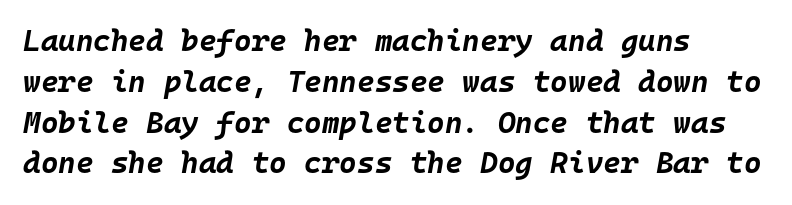
{"italic": "yes", "lean": "right", "slant_degrees": 10, "bold": "yes", "weight": "bold", "width": "normal", "stroke_contrast": "low", "x_height": "large", "monospaced": "yes", "underline": "no", "align": "left", "line_spacing": "normal", "line_spacing_ratio": 1.36, "letter_spacing": "normal", "letter_spacing_em": 0.0, "glyph_px": 30}
